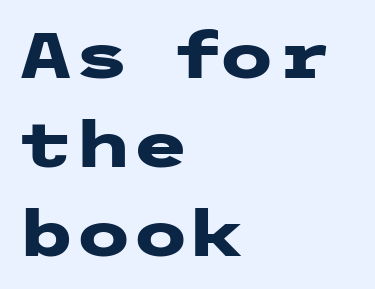
Q: Is the text bold? A: Yes.
Q: Is the text italic (slanted)? A: No, it is upright.
Q: Is the typeface a serif or a sans-serif typeface? A: Sans-serif.
Q: Is the text underlined? A: No.
Q: How is the paragraph aligned? A: Left-aligned.
Q: Is the spacing between letters normal or unusually wide? A: Normal.
Q: Is the spacing between lines tight, normal or loose? A: Normal.
Q: Width (condensed, normal, or wide)? A: Wide.
Q: Stroke contrast? A: Low.
Q: x-height? A: Medium.
